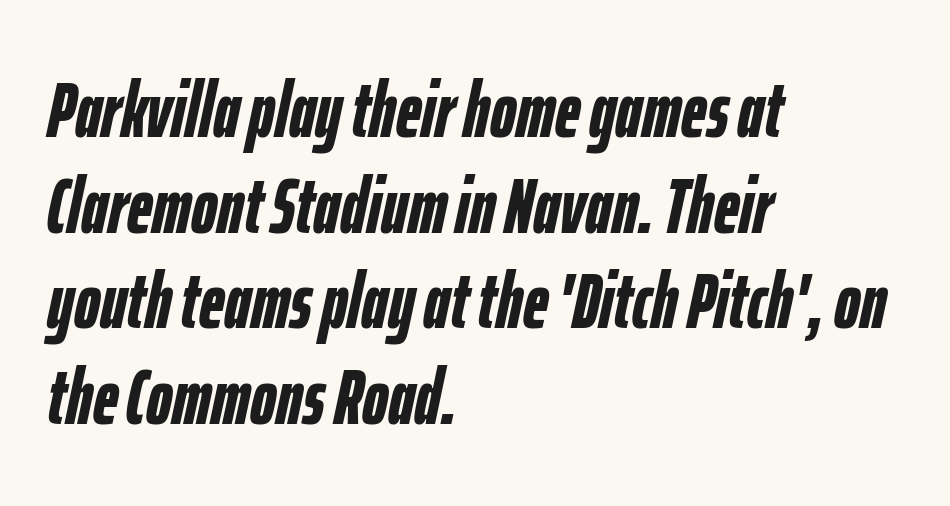
The image shows 79 px semibold, condensed type, italic (leaning right); set left-aligned, line spacing 1.21x, normal letter spacing, not underlined; low stroke contrast and a medium x-height.
